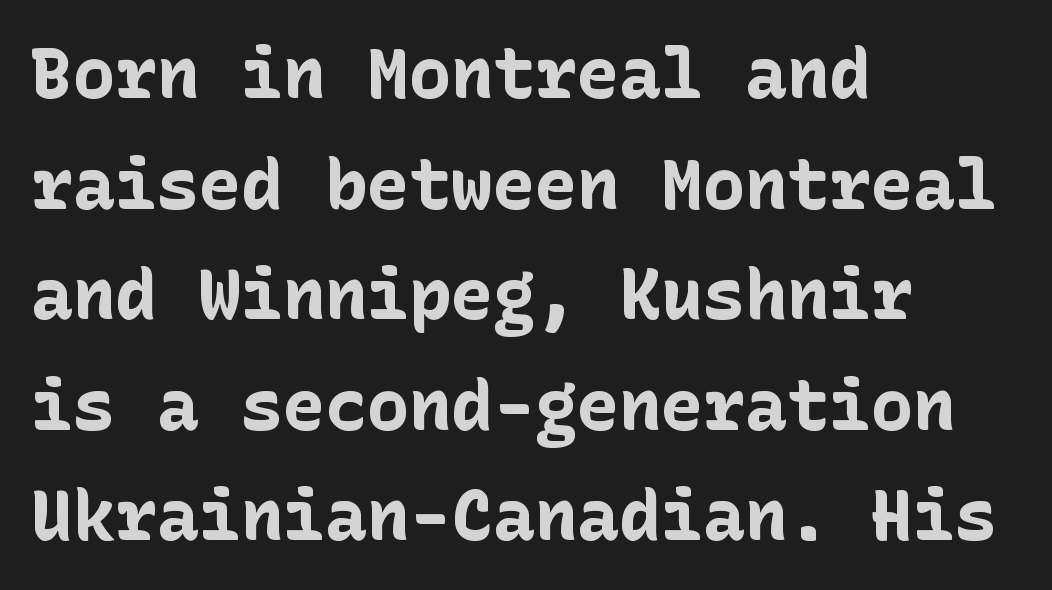
Q: Is the text bold? A: Yes.
Q: Is the text italic (slanted)? A: No, it is upright.
Q: Is the typeface a serif or a sans-serif typeface? A: Sans-serif.
Q: Is the text underlined? A: No.
Q: How is the paragraph aligned? A: Left-aligned.
Q: Is the spacing between letters normal or unusually wide? A: Normal.
Q: Is the spacing between lines tight, normal or loose? A: Normal.
Q: Width (condensed, normal, or wide)? A: Normal.
Q: Stroke contrast? A: Low.
Q: x-height? A: Medium.
